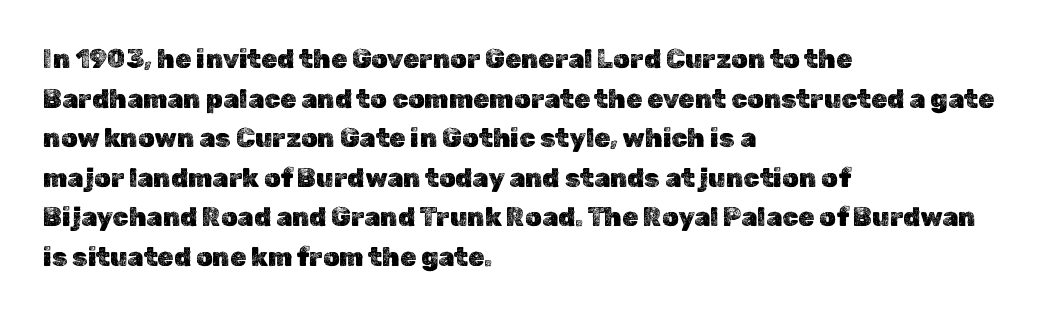
The image shows 26 px text type, upright; set left-aligned, normal line spacing (1.52x), normal letter spacing, not underlined.
